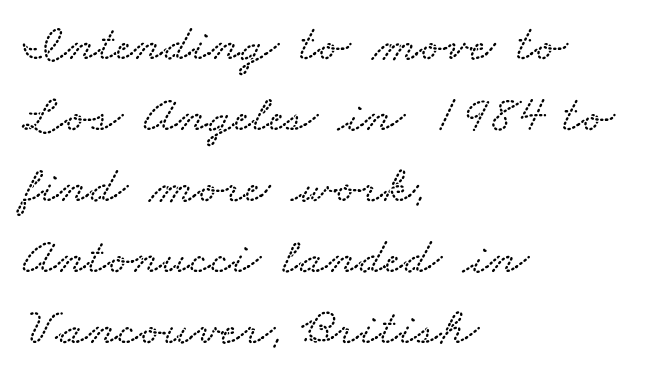
Q: Is the text underlined? A: No.
Q: How is the paragraph aligned? A: Left-aligned.
Q: Is the spacing between letters normal or unusually wide? A: Normal.
Q: Is the spacing between lines tight, normal or loose? A: Normal.
Q: Width (condensed, normal, or wide)? A: Wide.
Q: Stroke contrast? A: Low.
Q: x-height? A: Small.
Q: Monospaced? A: No.
